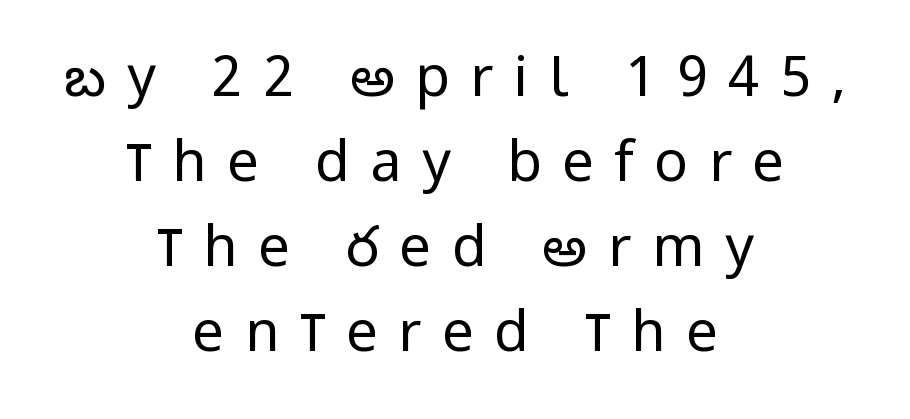
The image shows 56 px regular-weight, condensed sans-serif type, upright; set centered, normal line spacing (1.52x), unusually wide letter spacing (+0.37 em), not underlined; low stroke contrast and a large x-height.
